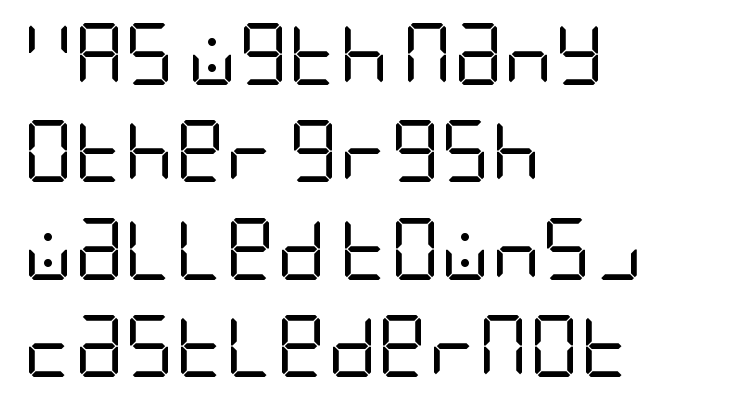
Q: Is the text bold? A: No.
Q: Is the text italic (slanted)? A: No, it is upright.
Q: Is the typeface a serif or a sans-serif typeface? A: Sans-serif.
Q: Is the text underlined? A: No.
Q: How is the paragraph aligned? A: Left-aligned.
Q: Is the spacing between letters normal or unusually wide? A: Normal.
Q: Is the spacing between lines tight, normal or loose? A: Normal.
Q: Width (condensed, normal, or wide)? A: Condensed.
Q: Stroke contrast? A: Low.
Q: x-height? A: Large.
